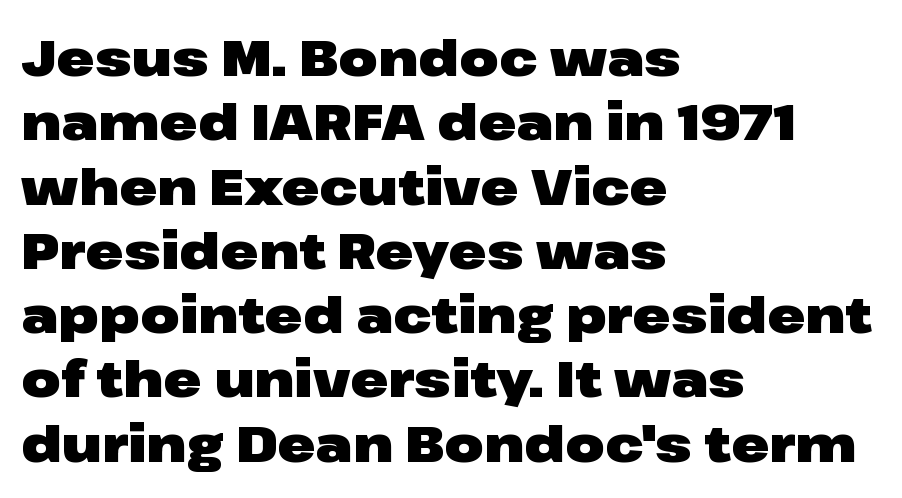
The image shows 51 px heavy, wide sans-serif type, upright; set left-aligned, normal line spacing (1.26x), normal letter spacing, not underlined; low stroke contrast and a medium x-height.
